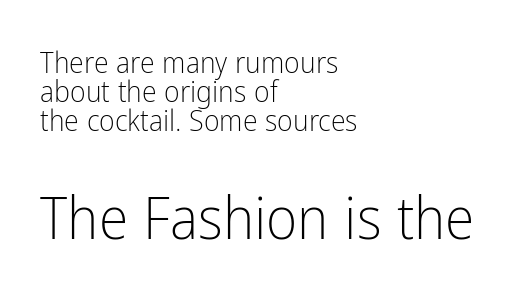
Q: Is the text bold? A: No.
Q: Is the text italic (slanted)? A: No, it is upright.
Q: Is the typeface a serif or a sans-serif typeface? A: Sans-serif.
Q: Is the text underlined? A: No.
Q: How is the paragraph aligned? A: Left-aligned.
Q: Is the spacing between letters normal or unusually wide? A: Normal.
Q: Is the spacing between lines tight, normal or loose? A: Tight.
Q: Which block of text is set in a larger size, the first (top) or the second (bottom)? A: The second (bottom) one.
Q: Width (condensed, normal, or wide)? A: Condensed.
Q: Stroke contrast? A: Low.
Q: x-height? A: Medium.
Q: Monospaced? A: No.
